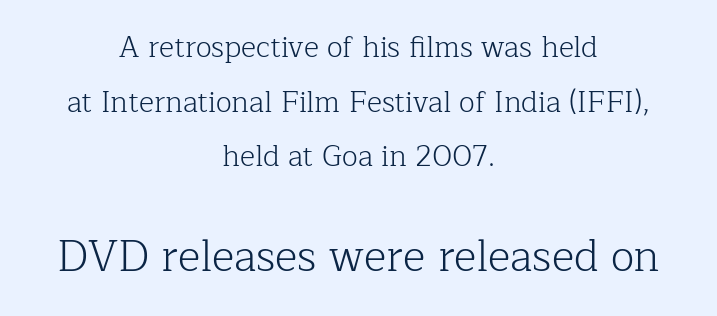
A serif font was chosen for this passage. The designer gave the closing block more size than the opening block. This sample uses plain, unmodified letter spacing. These lines stack symmetrically, like a column narrowing and widening about its center.
